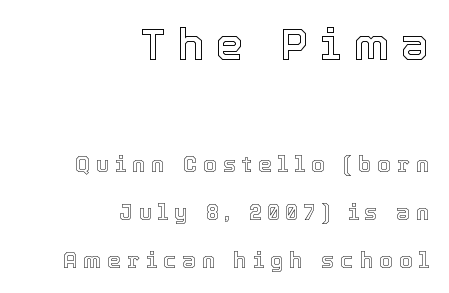
Q: Is the text italic (slanted)? A: No, it is upright.
Q: Is the text underlined? A: No.
Q: How is the paragraph aligned? A: Right-aligned.
Q: Is the spacing between letters normal or unusually wide? A: Unusually wide.
Q: Is the spacing between lines tight, normal or loose? A: Loose.
Q: Which block of text is set in a larger size, the first (top) or the second (bottom)? A: The first (top) one.
Q: Width (condensed, normal, or wide)? A: Normal.
Q: x-height? A: Medium.
Q: Monospaced? A: No.
